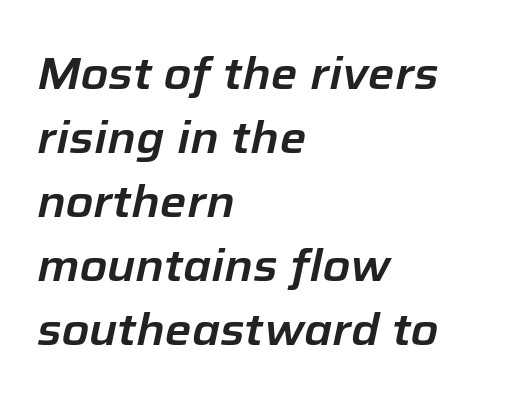
The image shows 45 px text type, italic (leaning right); set left-aligned, normal line spacing (1.42x), normal letter spacing, not underlined; low stroke contrast and a medium x-height.
